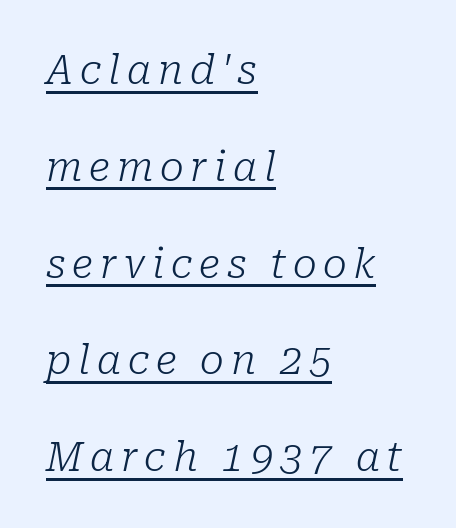
The image shows 40 px light serif type, italic (leaning right); set left-aligned, loose line spacing (2.42x), underlined; low stroke contrast and a medium x-height.
